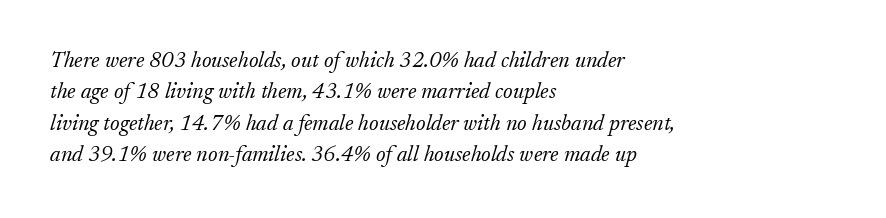
The image shows 22 px text type, italic (leaning right); set left-aligned, normal line spacing (1.43x), normal letter spacing, not underlined.
